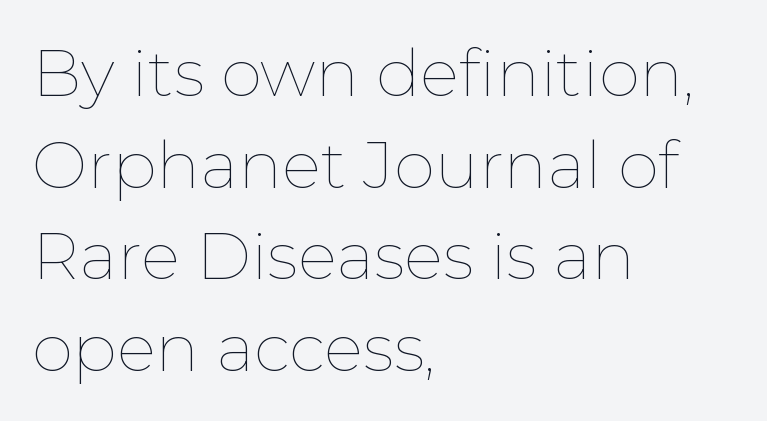
Q: Is the text bold? A: No.
Q: Is the text italic (slanted)? A: No, it is upright.
Q: Is the text underlined? A: No.
Q: How is the paragraph aligned? A: Left-aligned.
Q: Is the spacing between letters normal or unusually wide? A: Normal.
Q: Is the spacing between lines tight, normal or loose? A: Normal.
Q: Width (condensed, normal, or wide)? A: Normal.
Q: Stroke contrast? A: Low.
Q: x-height? A: Medium.
Q: Monospaced? A: No.
